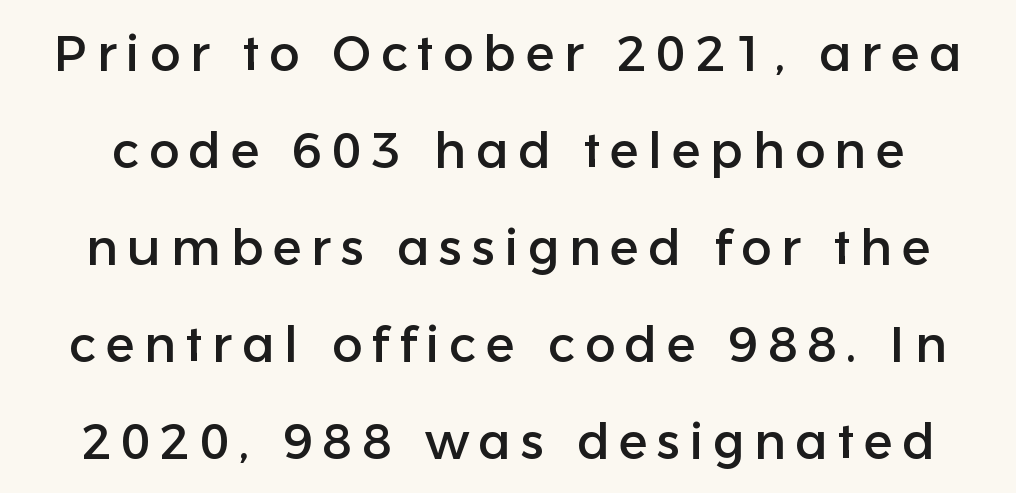
The image shows 51 px sans-serif type, upright; set loose line spacing (1.9x), not underlined; low stroke contrast and a medium x-height.
